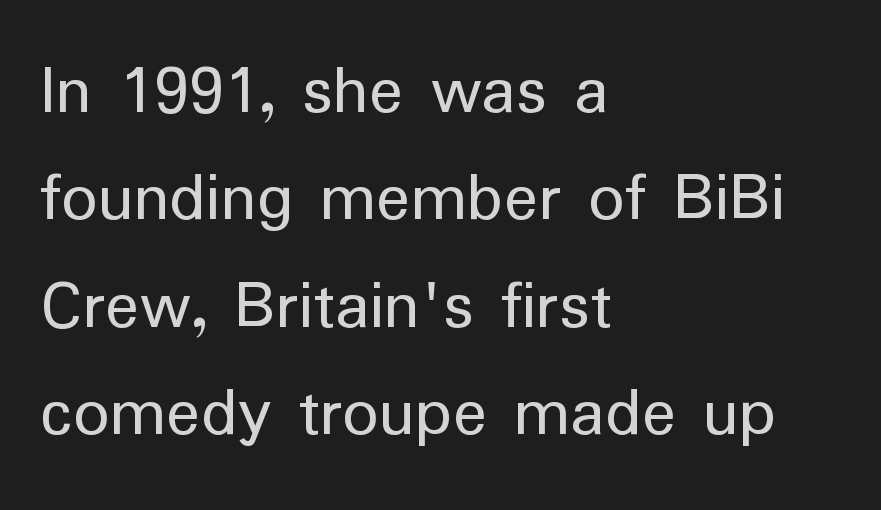
The image shows 72 px regular-weight sans-serif type, upright; set left-aligned, normal line spacing (1.49x), normal letter spacing, not underlined; low stroke contrast and a medium x-height.
